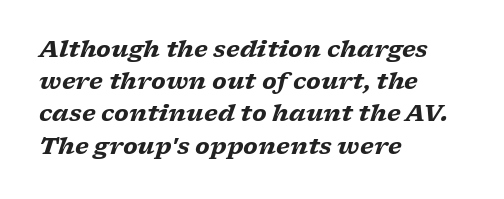
{"italic": "yes", "lean": "right", "slant_degrees": 17, "bold": "yes", "underline": "no", "align": "left", "line_spacing": "normal", "line_spacing_ratio": 1.4, "letter_spacing": "normal", "letter_spacing_em": 0.0, "glyph_px": 23}
